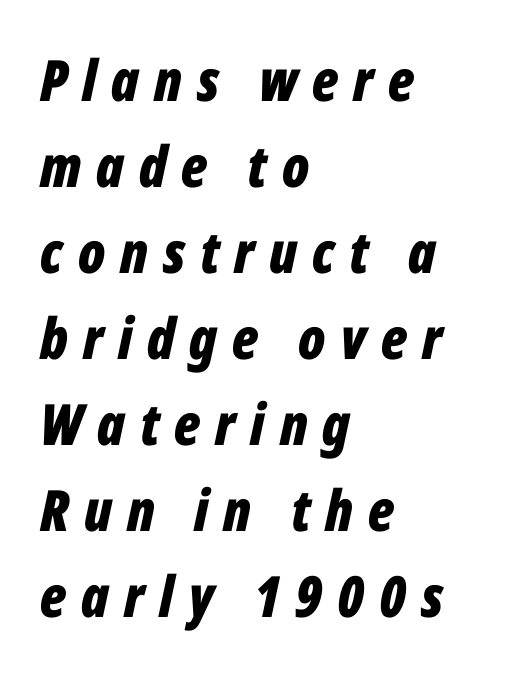
Has an underline been added? It has not. Where is the straight margin? On the left. One glance says typical: line gaps are just what's usual. Students, note that the glyphs here are deliberately spaced far apart. The face used here is proportionally spaced, like ordinary book or web type. Characters are canted at an angle relative to the baseline's perpendicular.
